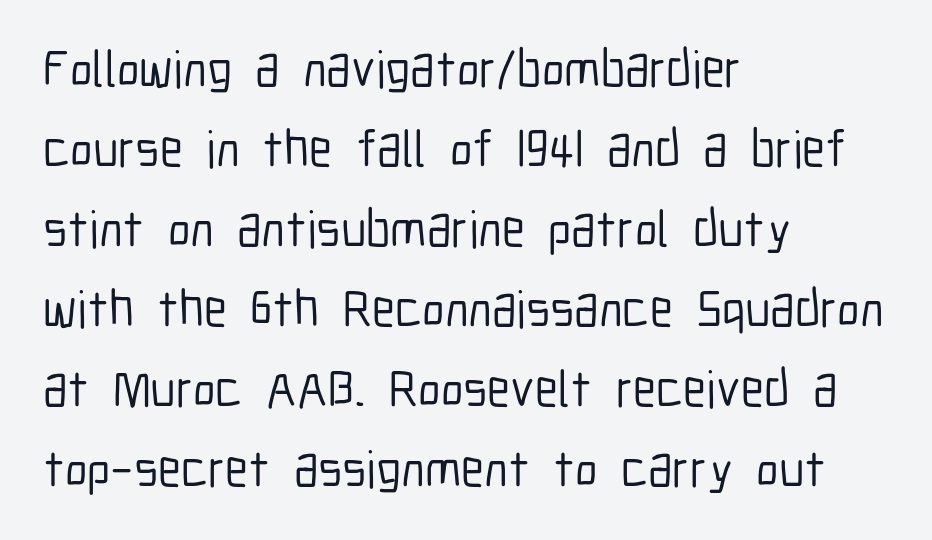
The image shows 52 px condensed sans-serif type, upright; set left-aligned, normal line spacing (1.54x), normal letter spacing, not underlined; low stroke contrast and a medium x-height.
